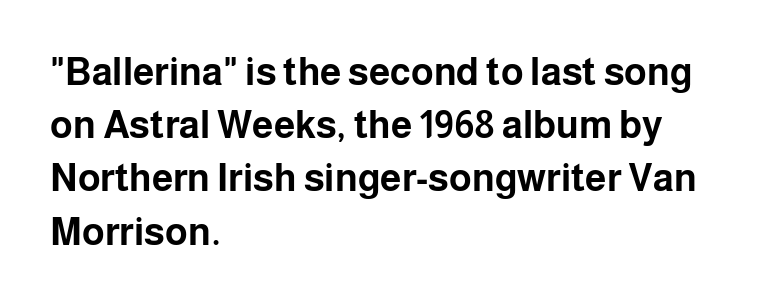
Look at the stroke-to-counter ratio: heavy, a bold. You can tell from the bare stems that sans-serif type was used. Horizontal bands of white between lines are of average thickness. You could call the tracking neutral — neither tight nor loose.
